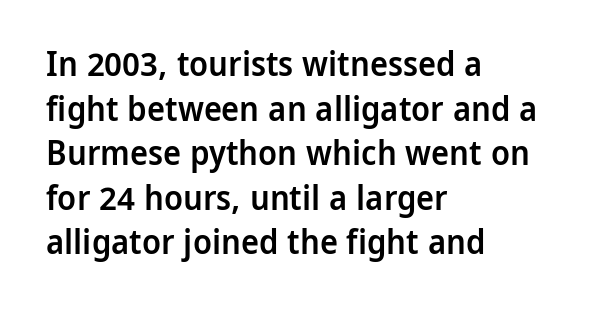
The space between consecutive lines is moderate. Weight check: semibold — heavier than regular, not quite bold. The space beneath each line is pristine and unruled. Looks like regular typesetting: each glyph gets only the width it needs. The characters display no serif detailing; their extremities are plain. The text block is weighted toward the left margin, trailing off unevenly rightward.
